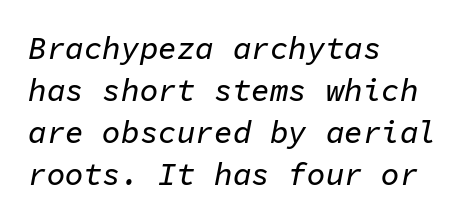
Q: Is the text italic (slanted)? A: Yes, it leans right by about 11 degrees.
Q: Is the text underlined? A: No.
Q: How is the paragraph aligned? A: Left-aligned.
Q: Is the spacing between letters normal or unusually wide? A: Normal.
Q: Is the spacing between lines tight, normal or loose? A: Normal.
Q: Width (condensed, normal, or wide)? A: Normal.
Q: Stroke contrast? A: Low.
Q: x-height? A: Medium.
Q: Monospaced? A: Yes.
